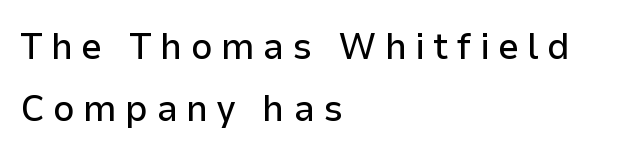
Q: Is the text italic (slanted)? A: No, it is upright.
Q: Is the typeface a serif or a sans-serif typeface? A: Sans-serif.
Q: Is the text underlined? A: No.
Q: How is the paragraph aligned? A: Left-aligned.
Q: Is the spacing between letters normal or unusually wide? A: Unusually wide.
Q: Is the spacing between lines tight, normal or loose? A: Normal.
Q: Width (condensed, normal, or wide)? A: Normal.
Q: Stroke contrast? A: Low.
Q: x-height? A: Medium.
Q: Monospaced? A: No.
